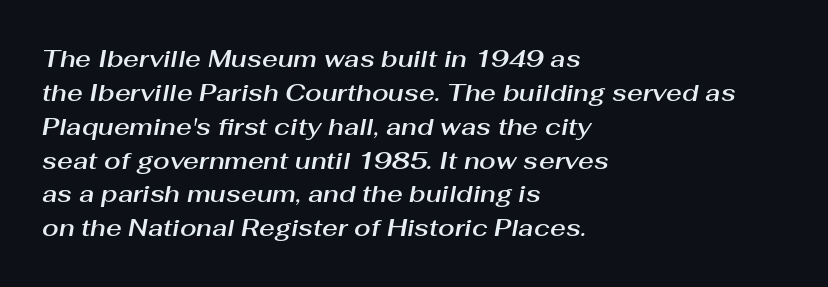
Q: Is the text italic (slanted)? A: Yes, it leans right by about 10 degrees.
Q: Is the text underlined? A: No.
Q: How is the paragraph aligned? A: Left-aligned.
Q: Is the spacing between letters normal or unusually wide? A: Normal.
Q: Is the spacing between lines tight, normal or loose? A: Normal.
